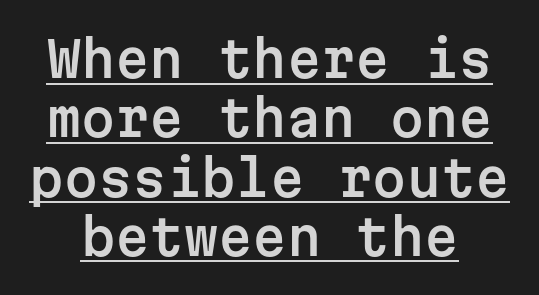
Nothing sits at the stroke ends, so this counts as sans-serif. Style check: upright. Fixed-width glyphs throughout — classic coding-font behaviour. Default kerning and tracking; the words read as compact shapes. Looks like someone drew a line under every word here.
